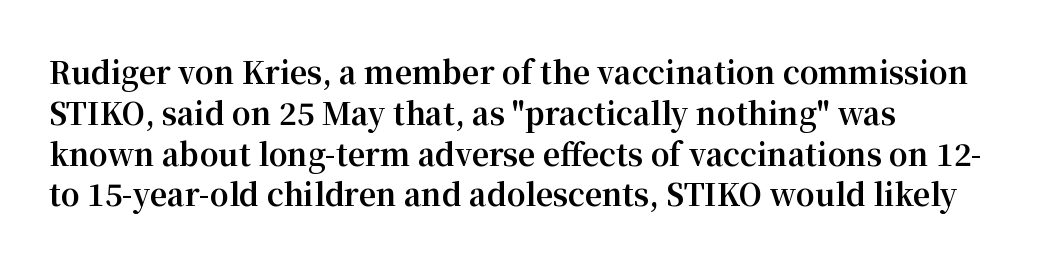
The image shows 30 px bold serif type, upright; set left-aligned, normal line spacing (1.36x), normal letter spacing, not underlined; medium stroke contrast and a medium x-height.
